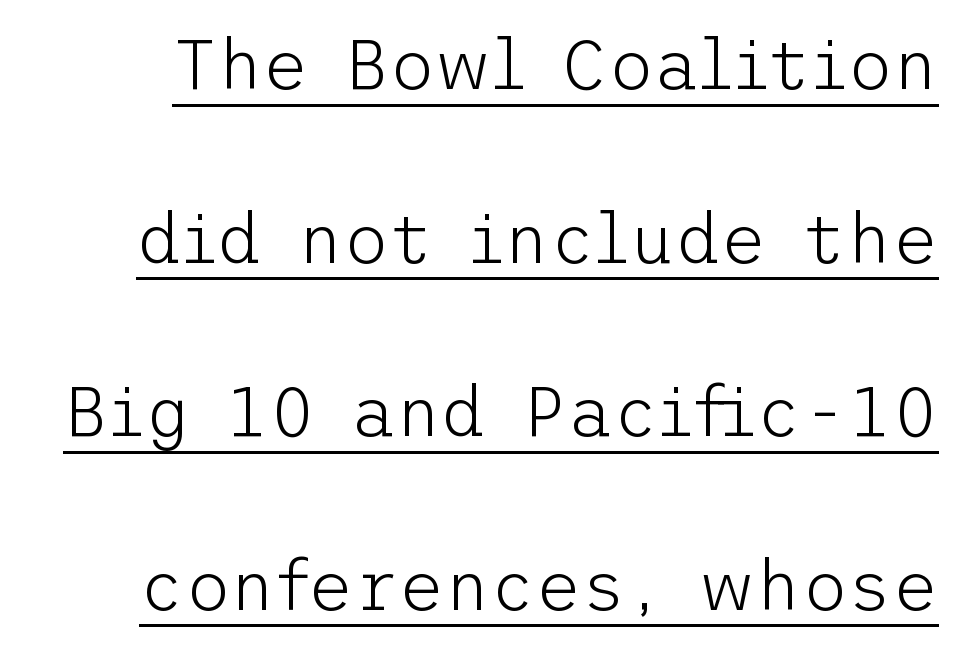
{"serif": "no", "italic": "no", "bold": "no", "weight": "light", "width": "normal", "stroke_contrast": "low", "x_height": "medium", "underline": "yes", "line_spacing": "loose", "line_spacing_ratio": 2.48, "letter_spacing": "normal", "letter_spacing_em": 0.0, "glyph_px": 70}
